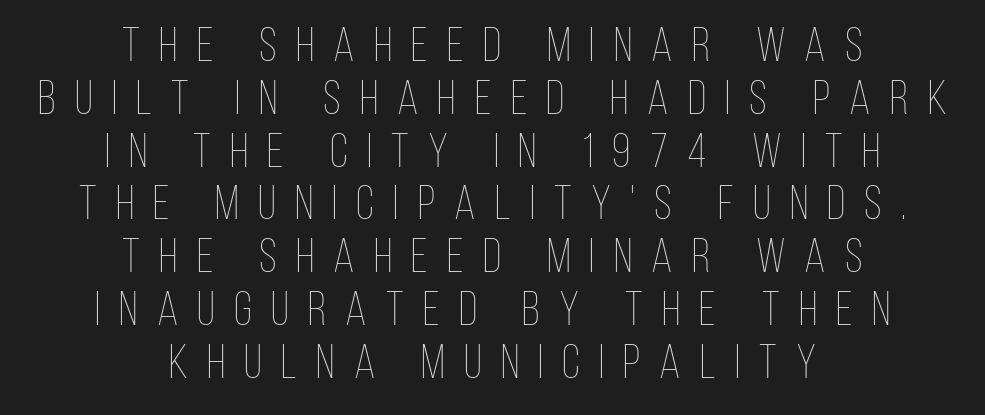
Q: Is the text bold? A: No.
Q: Is the text italic (slanted)? A: No, it is upright.
Q: Is the text underlined? A: No.
Q: How is the paragraph aligned? A: Centered.
Q: Is the spacing between letters normal or unusually wide? A: Unusually wide.
Q: Is the spacing between lines tight, normal or loose? A: Tight.
Q: Width (condensed, normal, or wide)? A: Condensed.
Q: Stroke contrast? A: Low.
Q: x-height? A: Large.
Q: Monospaced? A: No.
